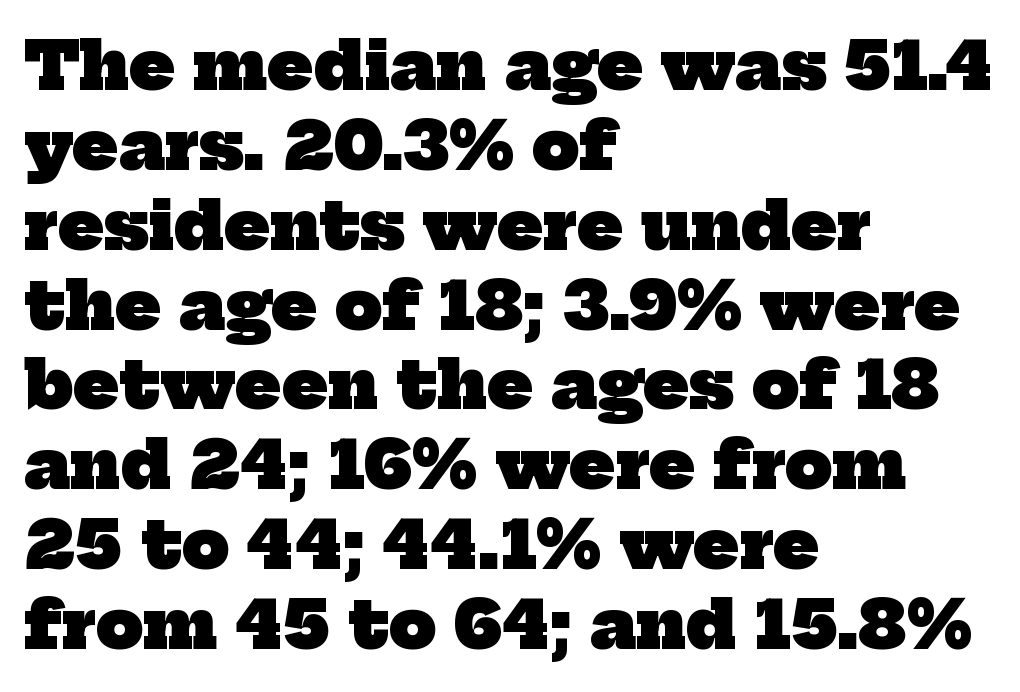
Q: Is the text bold? A: Yes.
Q: Is the typeface a serif or a sans-serif typeface? A: Serif.
Q: Is the text underlined? A: No.
Q: How is the paragraph aligned? A: Left-aligned.
Q: Is the spacing between letters normal or unusually wide? A: Normal.
Q: Width (condensed, normal, or wide)? A: Normal.
Q: Stroke contrast? A: Low.
Q: x-height? A: Medium.
Q: Monospaced? A: No.
